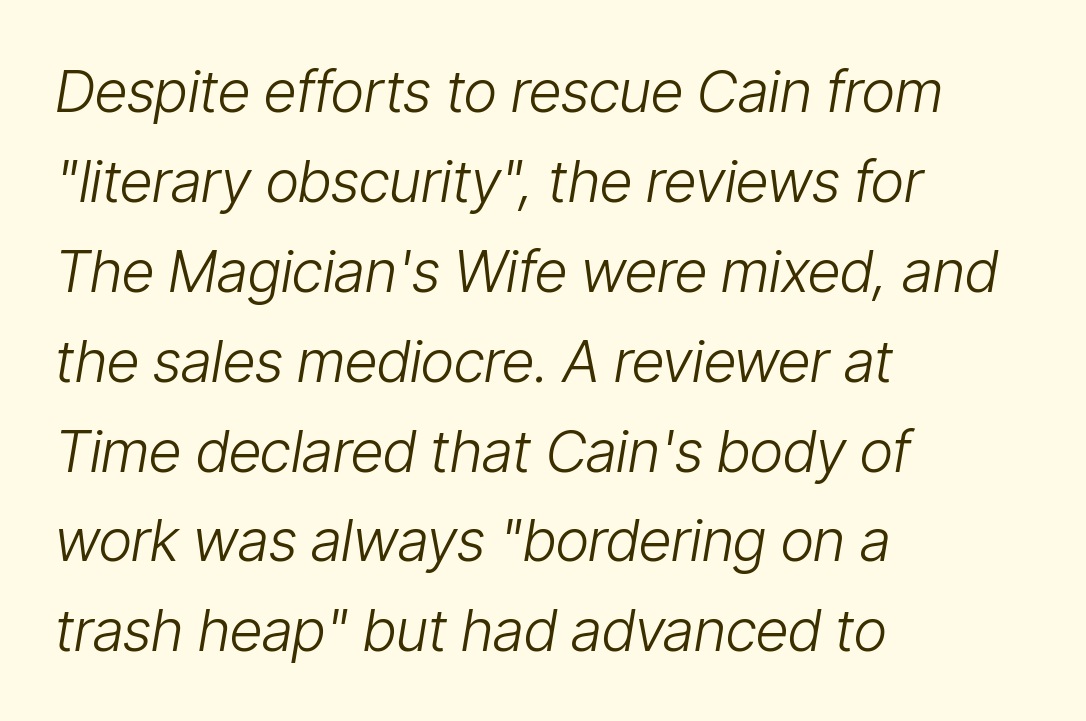
{"italic": "yes", "lean": "right", "slant_degrees": 9, "bold": "no", "weight": "light", "width": "condensed", "stroke_contrast": "low", "x_height": "medium", "monospaced": "no", "underline": "no", "align": "left", "line_spacing": "normal", "line_spacing_ratio": 1.55, "letter_spacing": "normal", "letter_spacing_em": 0.0, "glyph_px": 58}
